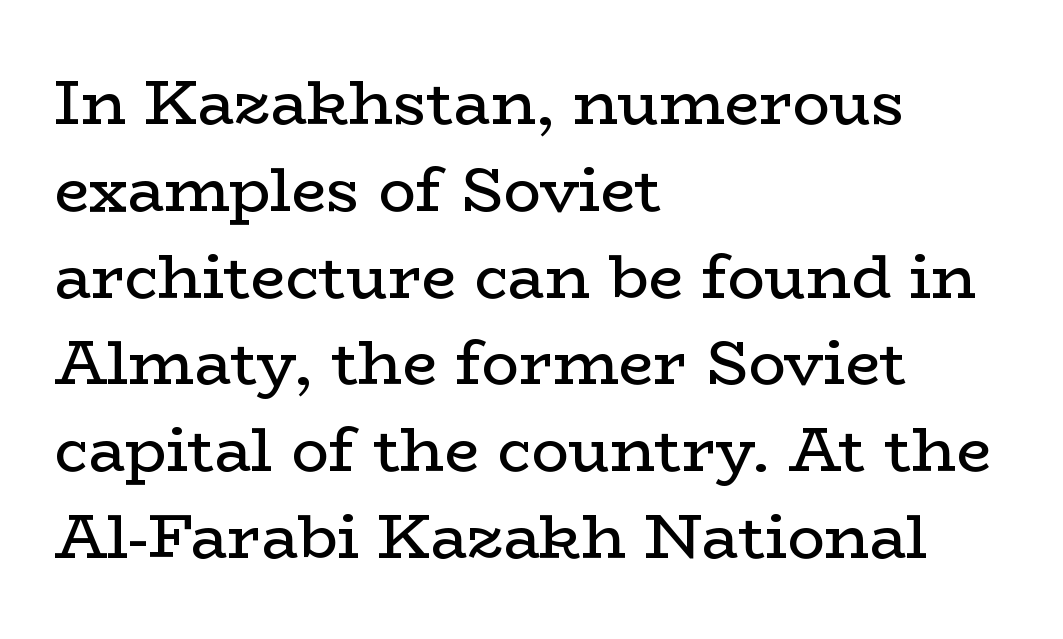
The lettering stays uniformly vertical, giving the passage a roman look. This block has exactly the height ordinary leading produces. The letterforms sit shoulder to shoulder at normal distance. The font is comparable to plain body text, perhaps lighter.
